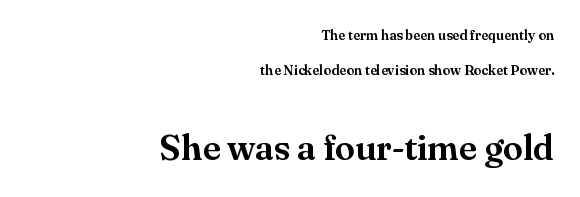
The lower block of text is set noticeably larger than the block above it. This sample uses an upright cut, with every glyph sitting square on the baseline. Proportional: the letters do not fall into vertical columns. Only glyphs here, with clear space below each row. No extra tracking has been applied to these lines. Note: serifs present on the glyphs.
